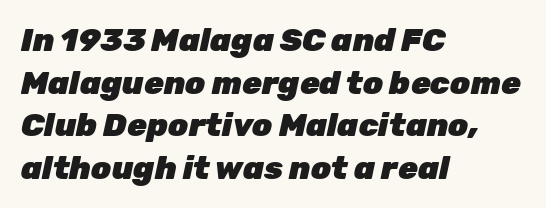
Q: Is the text bold? A: Yes.
Q: Is the text italic (slanted)? A: Yes, it leans right by about 12 degrees.
Q: Is the text underlined? A: No.
Q: How is the paragraph aligned? A: Left-aligned.
Q: Is the spacing between letters normal or unusually wide? A: Normal.
Q: Is the spacing between lines tight, normal or loose? A: Normal.
Q: Width (condensed, normal, or wide)? A: Normal.
Q: Stroke contrast? A: Low.
Q: x-height? A: Medium.
Q: Monospaced? A: No.
